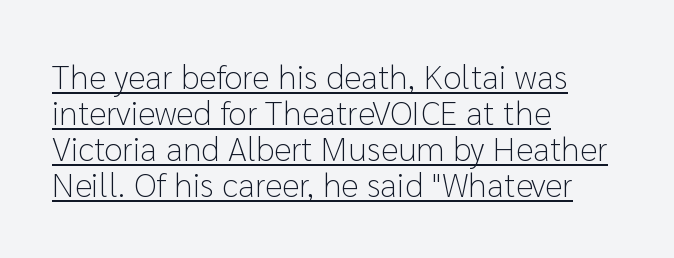
Q: Is the text bold? A: No.
Q: Is the text italic (slanted)? A: No, it is upright.
Q: Is the typeface a serif or a sans-serif typeface? A: Sans-serif.
Q: Is the text underlined? A: Yes.
Q: How is the paragraph aligned? A: Left-aligned.
Q: Is the spacing between letters normal or unusually wide? A: Normal.
Q: Is the spacing between lines tight, normal or loose? A: Tight.
Q: Width (condensed, normal, or wide)? A: Normal.
Q: Stroke contrast? A: Low.
Q: x-height? A: Medium.
Q: Monospaced? A: No.
